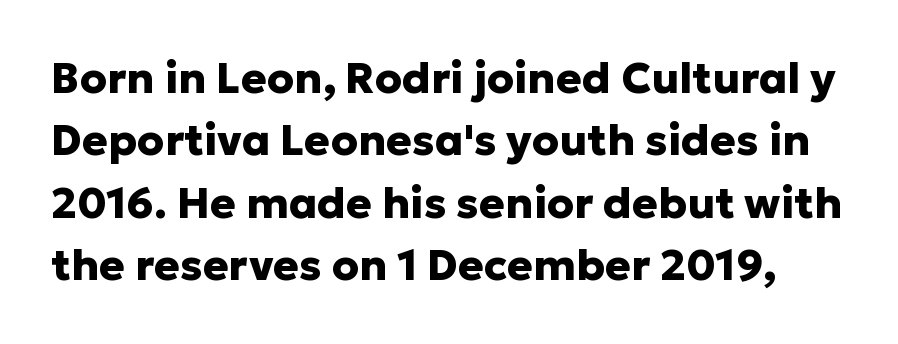
The strip under each line holds only bare page. The rendering uses a moderate line-height, typical for paragraphs. This rendering employs a face without finishing strokes, i.e., a sans-serif. If you drew a line through each stem, it would be perfectly vertical. On the weight axis this lands at bold, roughly 700.
